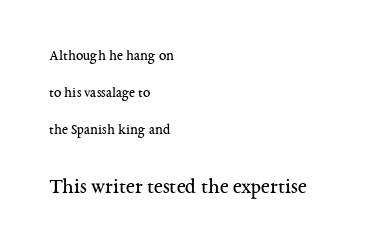
The image shows 22 px text type, upright; set left-aligned, loose line spacing (2.46x), normal letter spacing, not underlined; the second (bottom) block is 1.47x larger.
